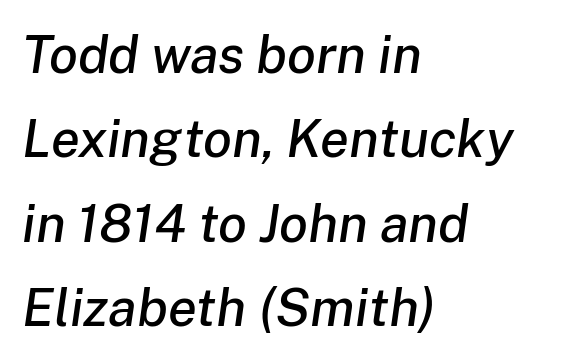
{"italic": "yes", "lean": "right", "slant_degrees": 8, "width": "normal", "stroke_contrast": "low", "x_height": "medium", "monospaced": "no", "underline": "no", "align": "left", "line_spacing": "normal", "line_spacing_ratio": 1.59, "letter_spacing": "normal", "letter_spacing_em": 0.0, "glyph_px": 53}
